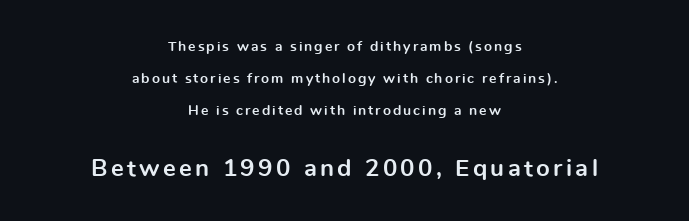
The image shows 24 px bold type, upright; set centered, loose line spacing (2.28x), not underlined; the second (bottom) block is 1.71x larger.
